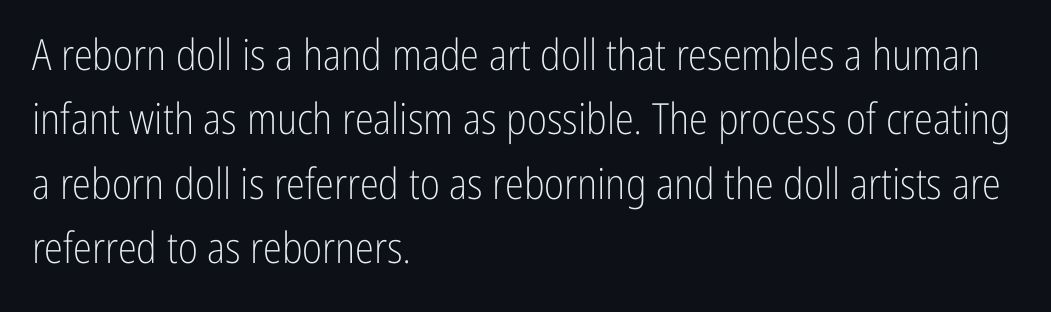
{"serif": "no", "italic": "no", "bold": "no", "weight": "light", "width": "condensed", "stroke_contrast": "low", "x_height": "medium", "monospaced": "no", "underline": "no", "align": "left", "line_spacing": "normal", "line_spacing_ratio": 1.5, "letter_spacing": "normal", "letter_spacing_em": 0.0, "glyph_px": 43}
